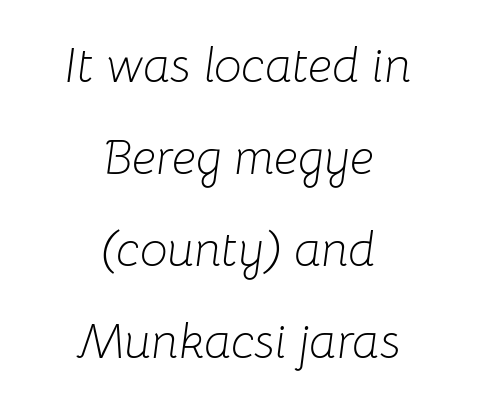
{"italic": "yes", "lean": "right", "slant_degrees": 8, "bold": "no", "weight": "light", "width": "normal", "stroke_contrast": "low", "x_height": "medium", "monospaced": "no", "underline": "no", "align": "center", "line_spacing_ratio": 1.88, "letter_spacing": "normal", "letter_spacing_em": 0.0, "glyph_px": 49}
